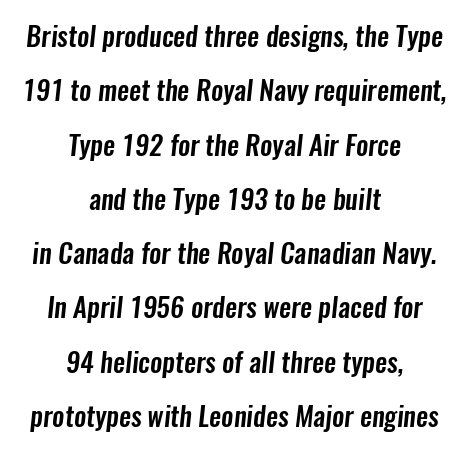
The designer dialed line spacing up above the default. There is no visible air inserted between adjacent glyphs. Underlining? Definitely not there. Centered paragraph, ragged on both sides.
